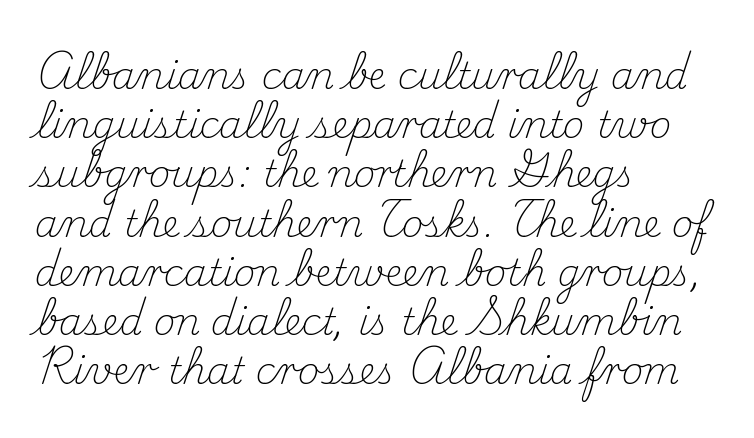
The image shows 37 px light serif type; set left-aligned, normal line spacing (1.33x), normal letter spacing, not underlined; medium stroke contrast and a small x-height.
